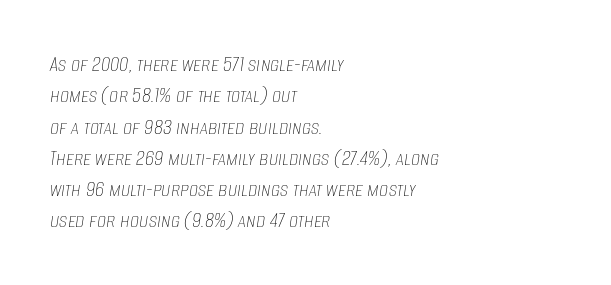
{"italic": "yes", "lean": "right", "slant_degrees": 8, "bold": "no", "underline": "no", "align": "left", "line_spacing": "normal", "line_spacing_ratio": 1.36, "letter_spacing": "normal", "letter_spacing_em": 0.0, "glyph_px": 23}
